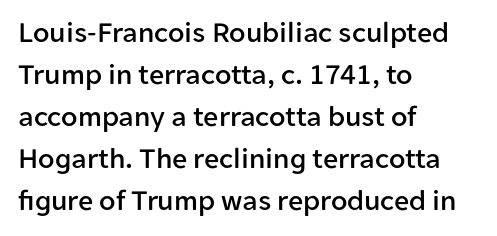
The glyphs in this specimen are sans serif. The lettering holds an erect, upright posture throughout. These lines are set flush left with a ragged right edge. How would I describe the line gaps? Plain and ordinary. These lines are rendered in a variable-pitch font.
